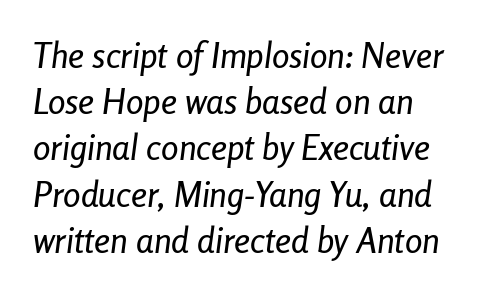
The image shows 35 px condensed type, italic (leaning right); set left-aligned, normal line spacing (1.32x), normal letter spacing, not underlined; low stroke contrast and a medium x-height.
